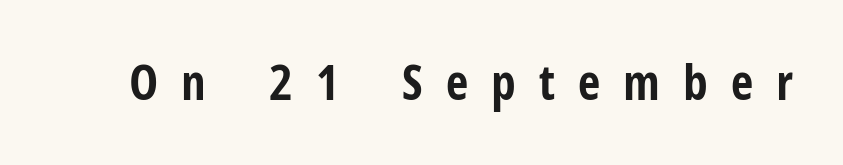
{"serif": "no", "italic": "no", "bold": "yes", "weight": "bold", "width": "condensed", "stroke_contrast": "low", "x_height": "medium", "monospaced": "no", "underline": "no", "letter_spacing": "wide", "letter_spacing_em": 0.47, "glyph_px": 49}
